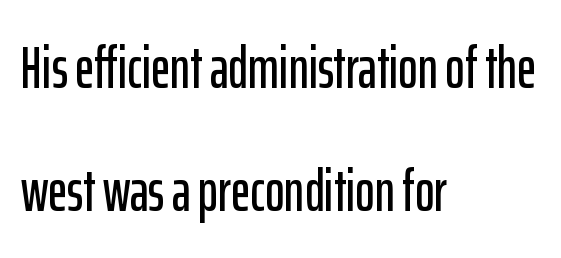
The image shows 59 px condensed sans-serif type, upright; set left-aligned, loose line spacing (2.08x), normal letter spacing, not underlined; low stroke contrast and a medium x-height.
